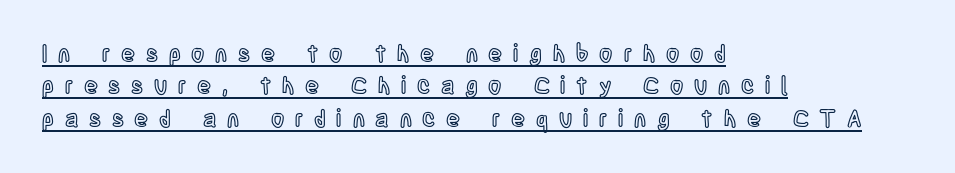
Q: Is the text italic (slanted)? A: No, it is upright.
Q: Is the text underlined? A: Yes.
Q: How is the paragraph aligned? A: Left-aligned.
Q: Is the spacing between letters normal or unusually wide? A: Unusually wide.
Q: Is the spacing between lines tight, normal or loose? A: Normal.
